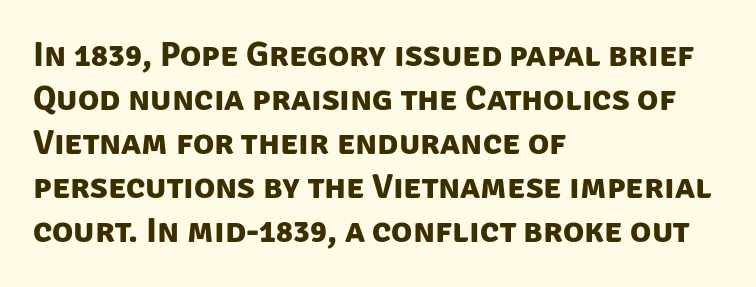
{"serif": "no", "bold": "yes", "weight": "bold", "width": "normal", "stroke_contrast": "low", "x_height": "large", "monospaced": "no", "underline": "no", "align": "left", "line_spacing": "normal", "line_spacing_ratio": 1.26, "letter_spacing": "normal", "letter_spacing_em": 0.0, "glyph_px": 35}
